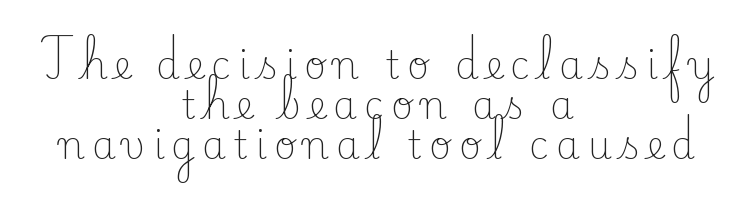
The image shows 38 px light serif type, upright; set centered, tight line spacing (1.05x), not underlined; low stroke contrast and a small x-height.
